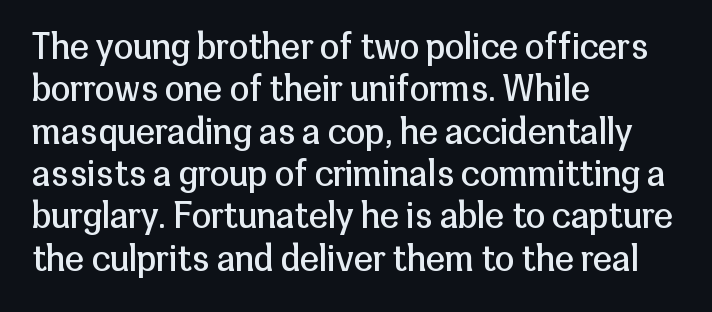
{"serif": "no", "italic": "no", "bold": "no", "weight": "regular", "width": "normal", "stroke_contrast": "low", "x_height": "medium", "monospaced": "no", "underline": "no", "align": "left", "line_spacing_ratio": 1.21, "letter_spacing": "normal", "letter_spacing_em": 0.0, "glyph_px": 35}
